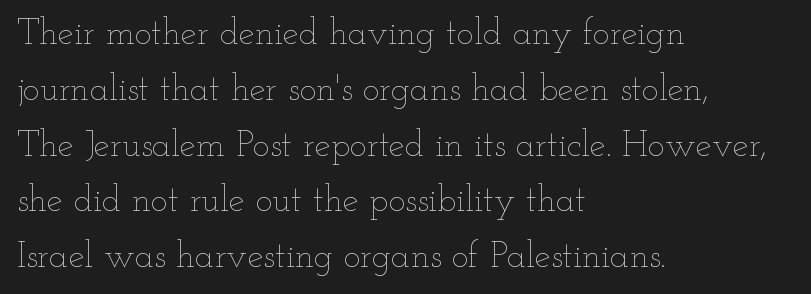
Q: Is the text bold? A: No.
Q: Is the text italic (slanted)? A: No, it is upright.
Q: Is the text underlined? A: No.
Q: How is the paragraph aligned? A: Left-aligned.
Q: Is the spacing between letters normal or unusually wide? A: Normal.
Q: Is the spacing between lines tight, normal or loose? A: Normal.
Q: Width (condensed, normal, or wide)? A: Wide.
Q: Stroke contrast? A: Low.
Q: x-height? A: Small.
Q: Monospaced? A: No.
